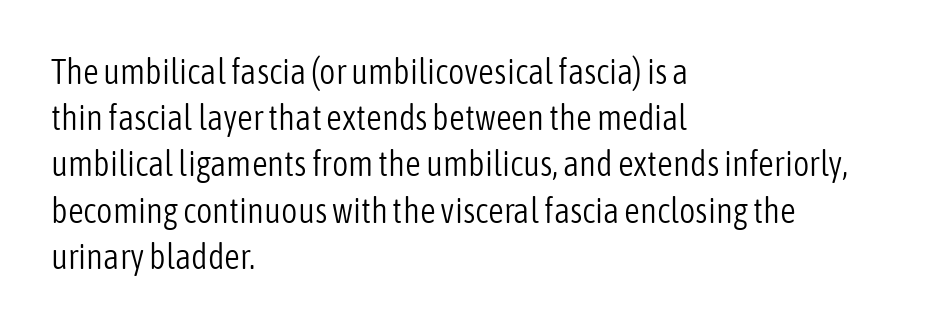
This reads as an unemphasized weight, regular at the heaviest. Underline: absent. Is the letter spacing exaggerated? No — it looks like the ordinary default. Layout note: lines flush left. Nope, not italic — everything's standing straight. Classification — sans serif.
